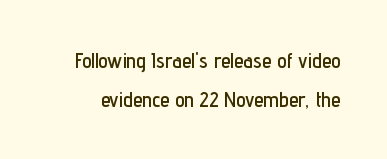
Q: Is the text italic (slanted)? A: No, it is upright.
Q: Is the text underlined? A: No.
Q: Is the spacing between letters normal or unusually wide? A: Normal.
